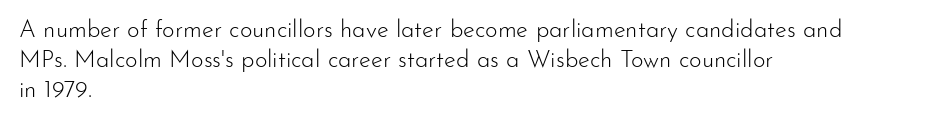
{"italic": "no", "bold": "no", "underline": "no", "align": "left", "line_spacing": "normal", "line_spacing_ratio": 1.25, "letter_spacing": "normal", "letter_spacing_em": 0.0, "glyph_px": 24}
